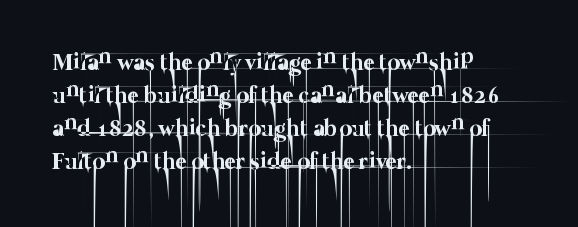
{"bold": "no", "underline": "no", "align": "left", "line_spacing": "normal", "line_spacing_ratio": 1.37, "letter_spacing": "normal", "letter_spacing_em": 0.0, "glyph_px": 24}
